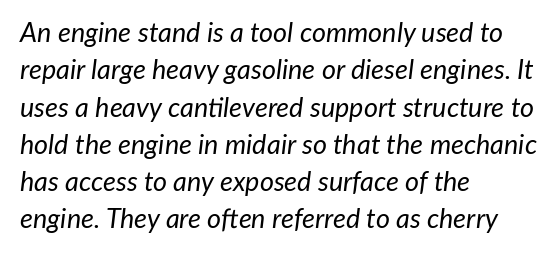
The image shows 27 px text type, italic (leaning right); set left-aligned, normal line spacing (1.38x), normal letter spacing, not underlined.
